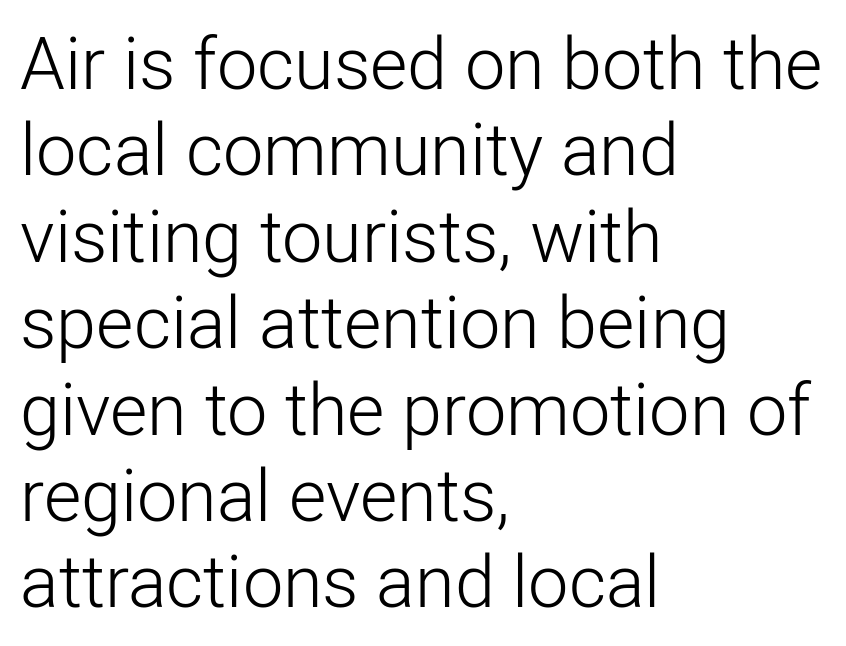
{"serif": "no", "italic": "no", "bold": "no", "weight": "light", "width": "normal", "stroke_contrast": "low", "x_height": "medium", "monospaced": "no", "underline": "no", "align": "left", "line_spacing_ratio": 1.2, "letter_spacing": "normal", "letter_spacing_em": 0.0, "glyph_px": 72}
